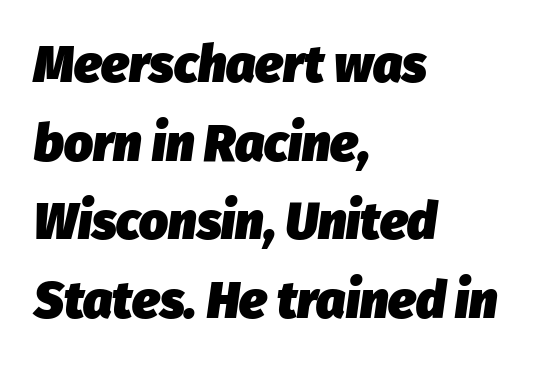
The passage shown leans; its letterforms are oblique. Honestly, the row spacing looks completely unremarkable. The face used here is proportionally spaced, like ordinary book or web type. Visually the block forms a straight wall on the left and a jagged coastline on the right. What stands out about the letter spacing? Nothing — it is the standard amount.
